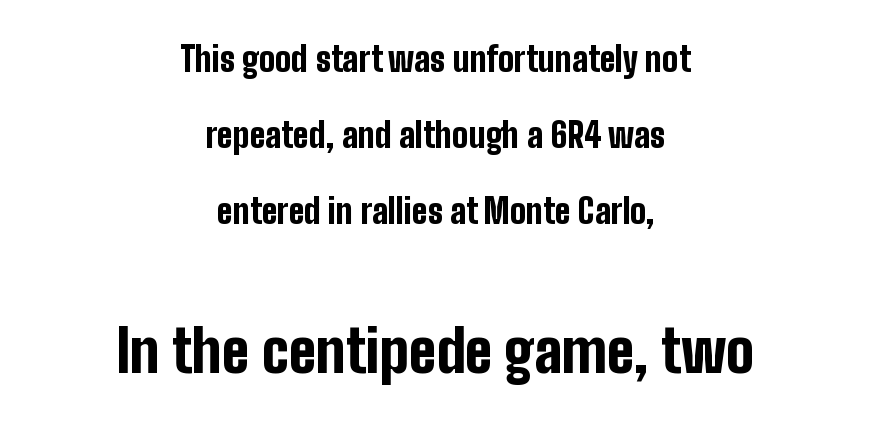
Q: Is the text bold? A: Yes.
Q: Is the text italic (slanted)? A: No, it is upright.
Q: Is the typeface a serif or a sans-serif typeface? A: Sans-serif.
Q: Is the text underlined? A: No.
Q: How is the paragraph aligned? A: Centered.
Q: Is the spacing between letters normal or unusually wide? A: Normal.
Q: Is the spacing between lines tight, normal or loose? A: Loose.
Q: Which block of text is set in a larger size, the first (top) or the second (bottom)? A: The second (bottom) one.
Q: Width (condensed, normal, or wide)? A: Condensed.
Q: Stroke contrast? A: Low.
Q: x-height? A: Medium.
Q: Monospaced? A: No.
